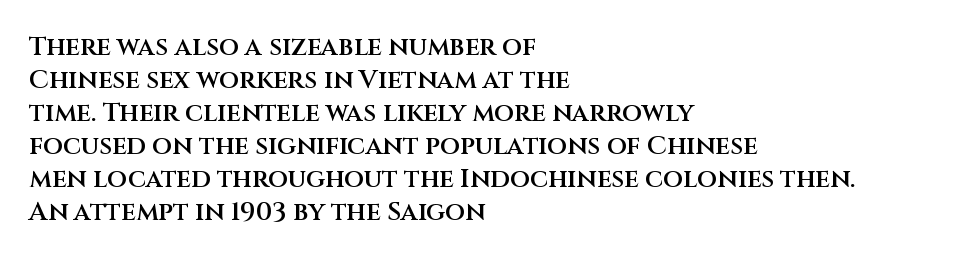
The image shows 26 px text type, upright; set left-aligned, normal line spacing (1.27x), normal letter spacing, not underlined.
